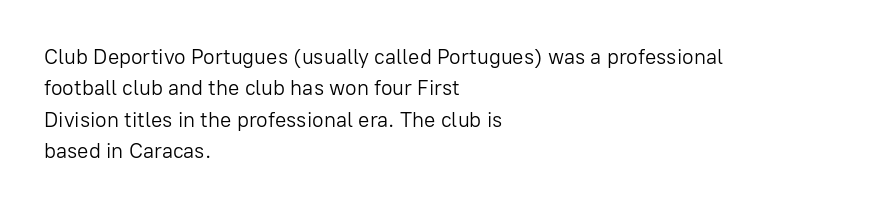
Q: Is the text bold? A: No.
Q: Is the text italic (slanted)? A: No, it is upright.
Q: Is the text underlined? A: No.
Q: How is the paragraph aligned? A: Left-aligned.
Q: Is the spacing between letters normal or unusually wide? A: Normal.
Q: Is the spacing between lines tight, normal or loose? A: Normal.
